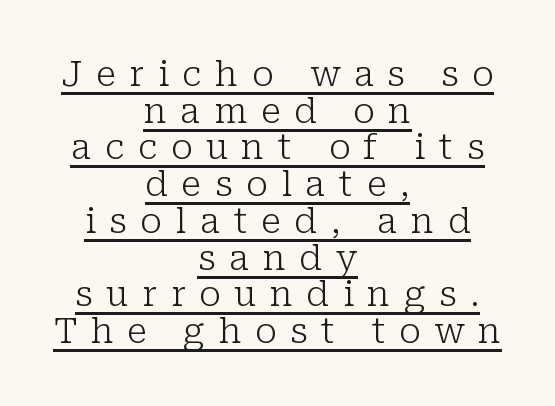
Stems here are at most as thick as an everyday book face. The line-height multiplier appears low, near solid setting. Tall strokes in this sample are plumb rather than angled. The horizontal fit of the characters is loose and conspicuously gappy. These lines stack symmetrically, like a column narrowing and widening about its center. Are there feet on the stems? There are — it's a serif.
